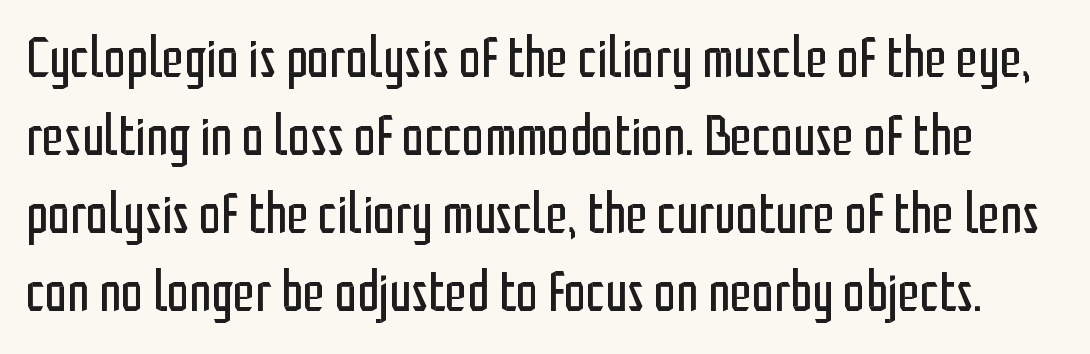
Q: Is the text bold? A: No.
Q: Is the text italic (slanted)? A: No, it is upright.
Q: Is the typeface a serif or a sans-serif typeface? A: Sans-serif.
Q: Is the text underlined? A: No.
Q: Is the spacing between letters normal or unusually wide? A: Normal.
Q: Is the spacing between lines tight, normal or loose? A: Normal.
Q: Width (condensed, normal, or wide)? A: Condensed.
Q: Stroke contrast? A: Low.
Q: x-height? A: Medium.
Q: Monospaced? A: No.
